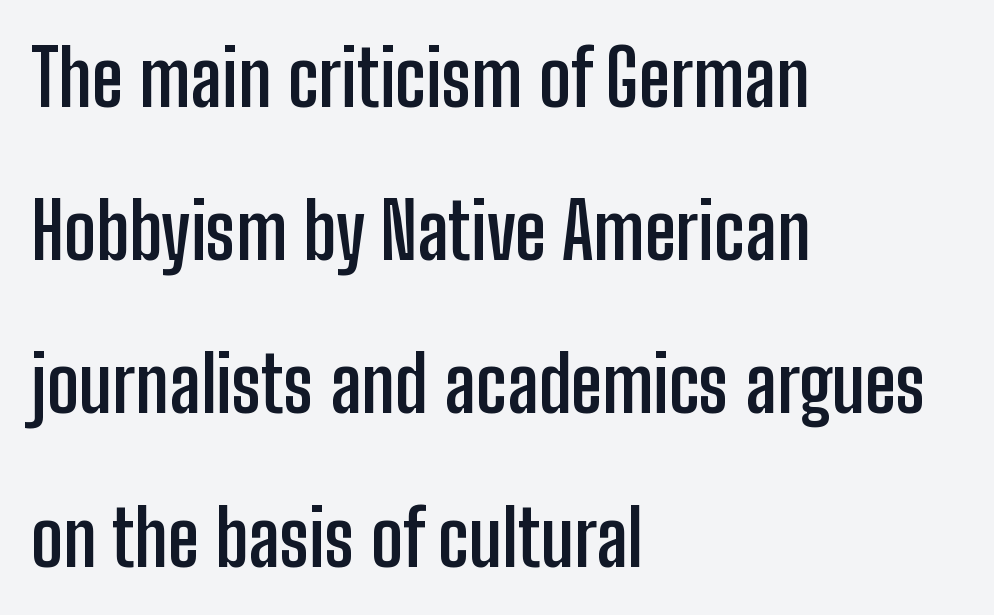
The image shows 77 px semibold, condensed sans-serif type, upright; set left-aligned, loose line spacing (1.99x), normal letter spacing, not underlined; low stroke contrast and a medium x-height.
